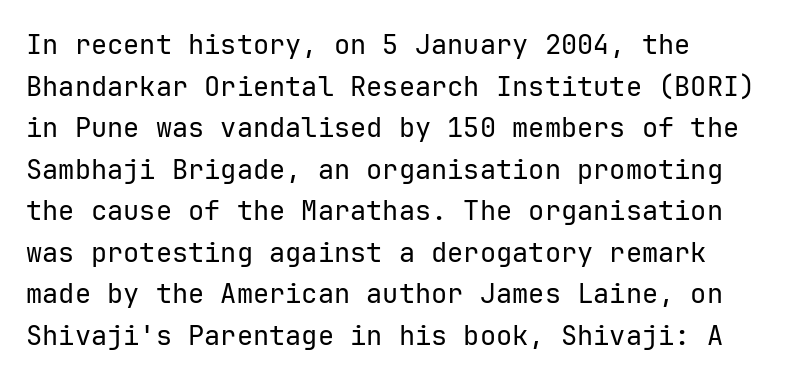
The image shows 27 px text type, upright; set left-aligned, normal line spacing (1.54x), normal letter spacing, not underlined.
